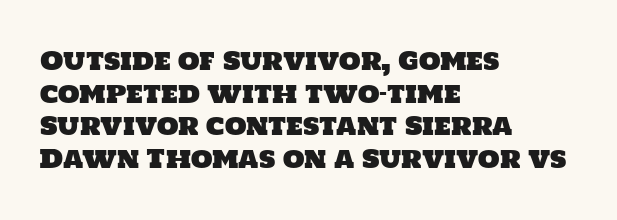
The image shows 25 px text type; set left-aligned, normal line spacing (1.31x), normal letter spacing, not underlined.
